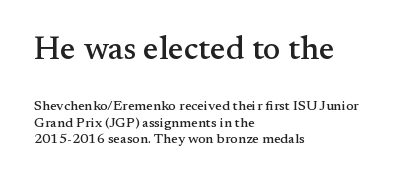
Is this a fixed-width face? No — the glyphs have proportional, varying widths. The passage shown begins with its larger block and ends with its smaller one. Here the glyphs are tracked normally, forming tight word shapes. This sample is left-justified, so line endings fall wherever the words run out.
